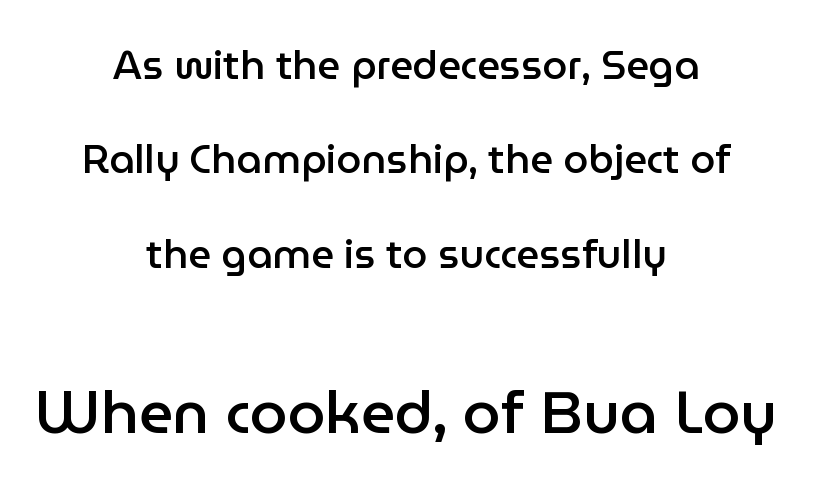
{"serif": "no", "italic": "no", "bold": "semi", "weight": "semibold", "width": "normal", "stroke_contrast": "low", "x_height": "medium", "monospaced": "no", "underline": "no", "align": "center", "line_spacing": "loose", "line_spacing_ratio": 2.36, "letter_spacing": "normal", "letter_spacing_em": 0.0, "larger_block": "second", "size_ratio": 1.5, "glyph_px": 60}
